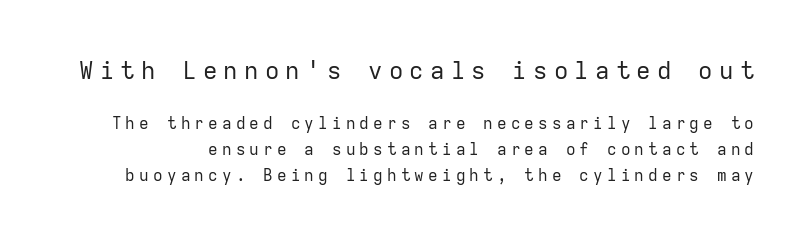
The image shows 24 px text type, upright; set normal line spacing (1.62x), unusually wide letter spacing (+0.26 em), not underlined; the first (top) block is 1.5x larger.
